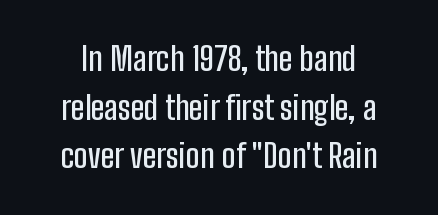
{"serif": "no", "italic": "no", "width": "condensed", "stroke_contrast": "low", "x_height": "medium", "monospaced": "no", "underline": "no", "line_spacing": "normal", "line_spacing_ratio": 1.47, "letter_spacing": "normal", "letter_spacing_em": 0.0, "glyph_px": 33}
